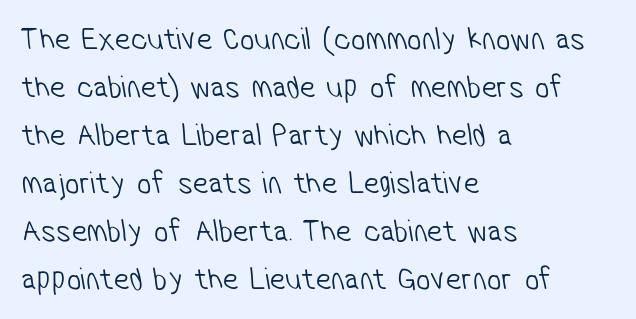
Q: Is the text bold? A: No.
Q: Is the typeface a serif or a sans-serif typeface? A: Sans-serif.
Q: Is the text underlined? A: No.
Q: How is the paragraph aligned? A: Left-aligned.
Q: Is the spacing between letters normal or unusually wide? A: Normal.
Q: Is the spacing between lines tight, normal or loose? A: Normal.
Q: Width (condensed, normal, or wide)? A: Condensed.
Q: Stroke contrast? A: Low.
Q: x-height? A: Medium.
Q: Monospaced? A: No.
